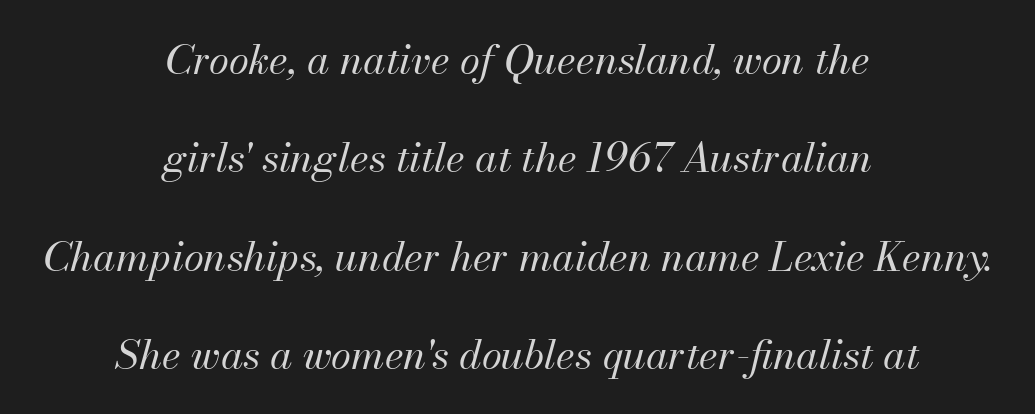
The specimen reads as italic at a glance. A great deal of white space separates one row of letters from the next. Clear beneath every line of the passage. The rag falls on both sides of this text block equally.
